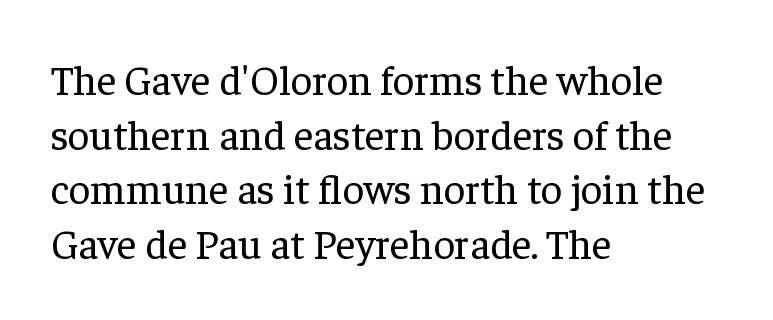
The image shows 42 px regular-weight serif type, upright; set left-aligned, normal line spacing (1.3x), normal letter spacing, not underlined; low stroke contrast and a medium x-height.
